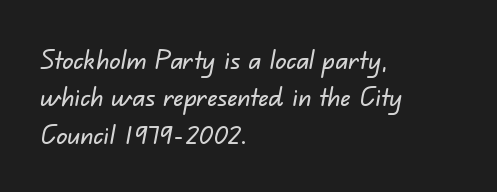
Q: Is the text underlined? A: No.
Q: How is the paragraph aligned? A: Left-aligned.
Q: Is the spacing between letters normal or unusually wide? A: Normal.
Q: Is the spacing between lines tight, normal or loose? A: Normal.
